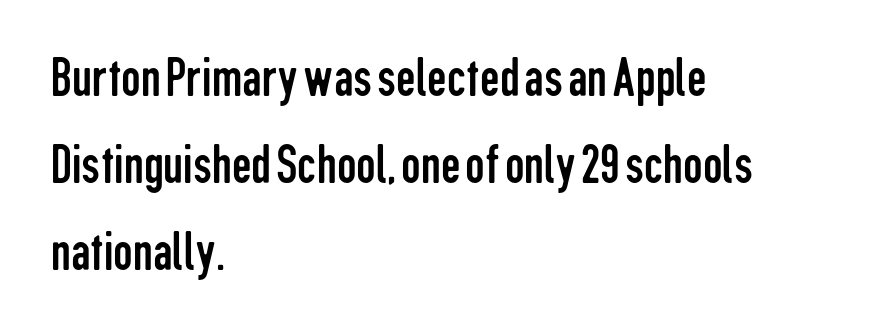
{"serif": "no", "italic": "no", "bold": "no", "weight": "regular", "width": "condensed", "stroke_contrast": "low", "x_height": "medium", "monospaced": "no", "underline": "no", "align": "left", "line_spacing": "normal", "line_spacing_ratio": 1.58, "letter_spacing": "normal", "letter_spacing_em": 0.0, "glyph_px": 55}
